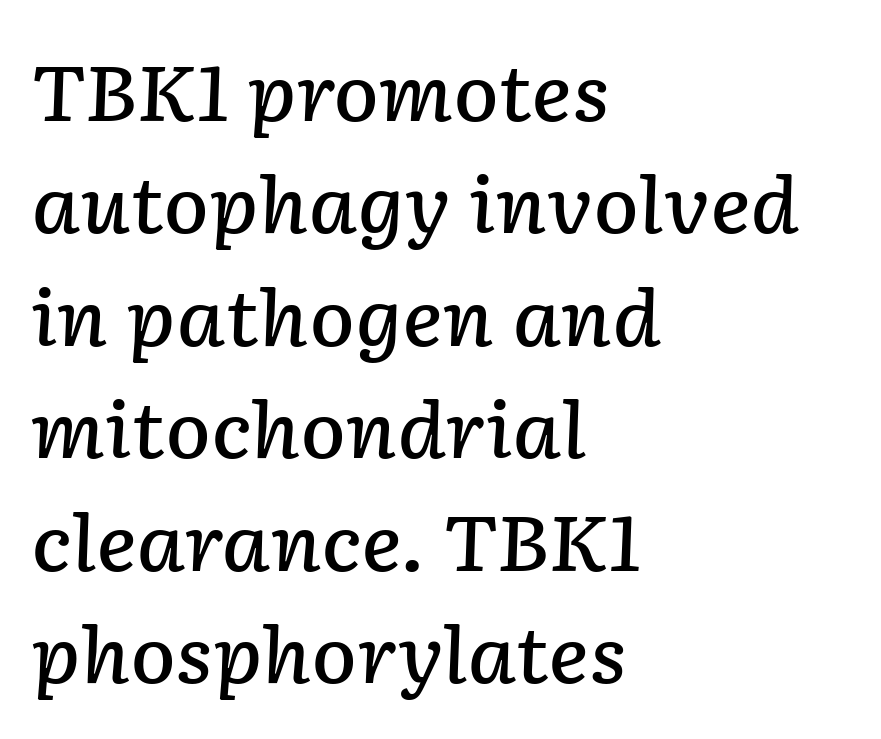
These lines are rendered in a variable-pitch font. The paragraph has a hard left edge and a soft right edge. Whoever set this chose a conventional vertical rhythm. The foot of each line stays bare and open. The gaps between neighbouring characters are ordinary and unremarkable.
